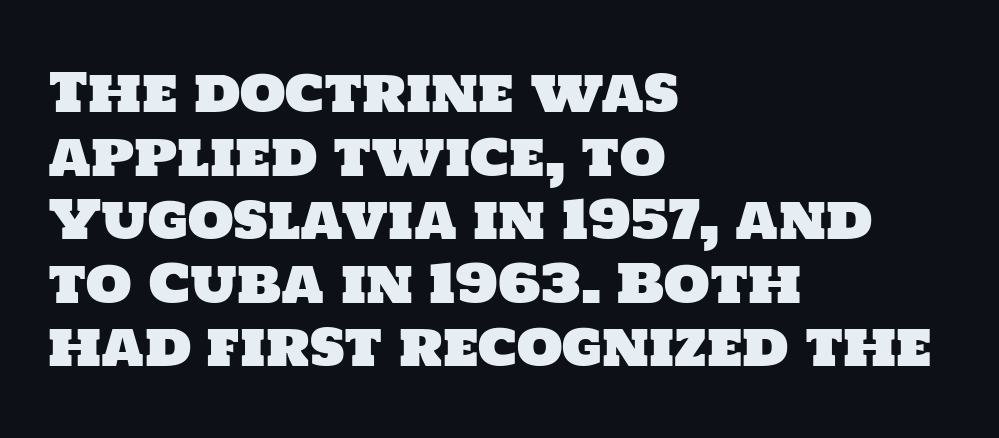
{"serif": "no", "width": "normal", "stroke_contrast": "low", "x_height": "large", "monospaced": "no", "underline": "no", "align": "left", "line_spacing_ratio": 1.2, "letter_spacing": "normal", "letter_spacing_em": 0.0, "glyph_px": 53}
